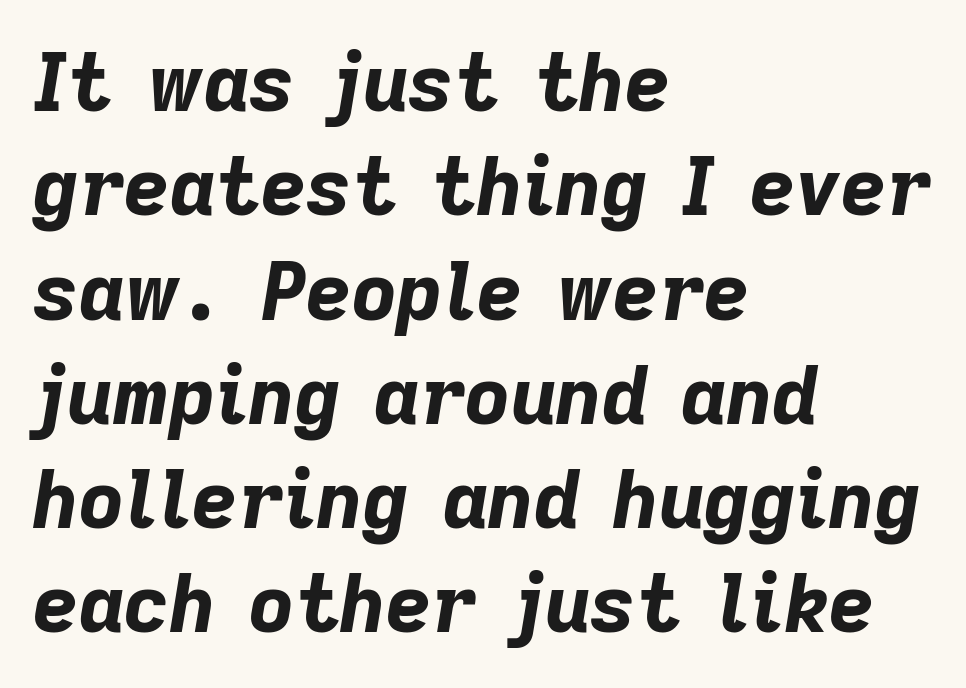
Q: Is the text bold? A: Yes.
Q: Is the text italic (slanted)? A: Yes, it leans right by about 9 degrees.
Q: Is the text underlined? A: No.
Q: How is the paragraph aligned? A: Left-aligned.
Q: Is the spacing between letters normal or unusually wide? A: Normal.
Q: Is the spacing between lines tight, normal or loose? A: Normal.
Q: Width (condensed, normal, or wide)? A: Normal.
Q: Stroke contrast? A: Low.
Q: x-height? A: Medium.
Q: Monospaced? A: No.
